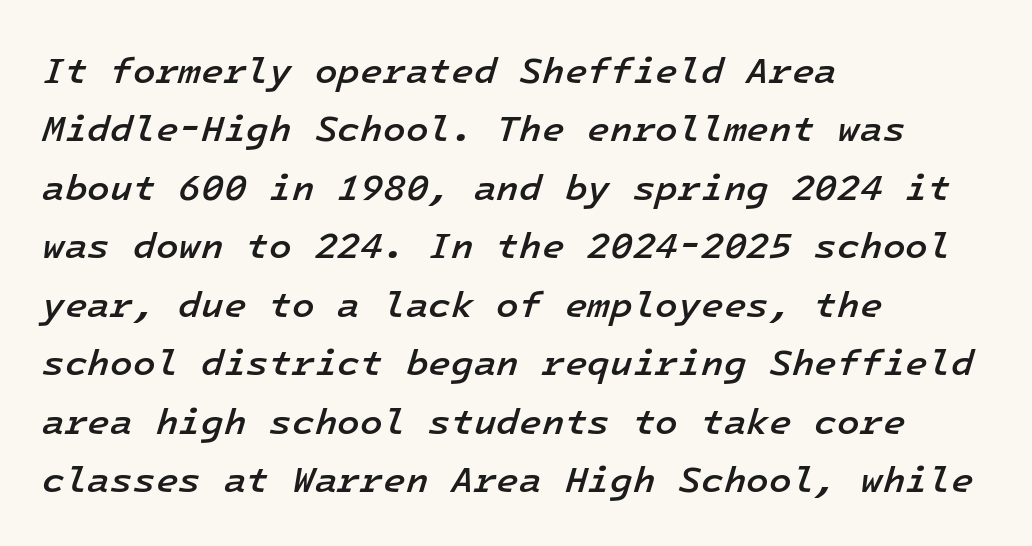
Q: Is the text bold? A: Semi-bold.
Q: Is the text italic (slanted)? A: Yes, it leans right by about 16 degrees.
Q: Is the text underlined? A: No.
Q: How is the paragraph aligned? A: Left-aligned.
Q: Is the spacing between letters normal or unusually wide? A: Normal.
Q: Is the spacing between lines tight, normal or loose? A: Normal.
Q: Width (condensed, normal, or wide)? A: Normal.
Q: Stroke contrast? A: Low.
Q: x-height? A: Medium.
Q: Monospaced? A: Yes.
